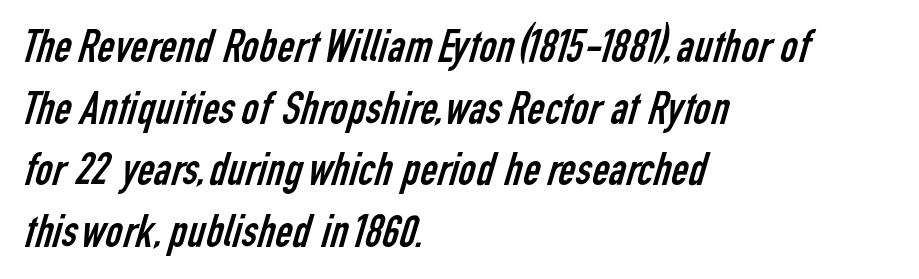
{"serif": "no", "bold": "no", "weight": "regular", "width": "condensed", "stroke_contrast": "low", "x_height": "medium", "monospaced": "no", "underline": "no", "align": "left", "line_spacing": "normal", "line_spacing_ratio": 1.31, "letter_spacing": "normal", "letter_spacing_em": 0.0, "glyph_px": 47}
